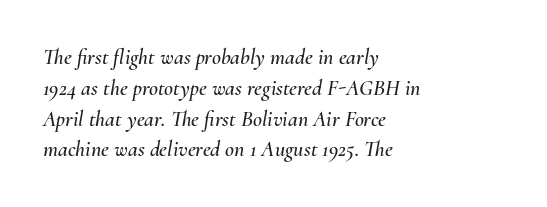
Regular leading. A typesetter would call this zero additional tracking. Italic: yes, the glyphs are oblique. Anything drawn beneath the words? Only blank space. Caption: multi-line text, flush left, ragged right.
